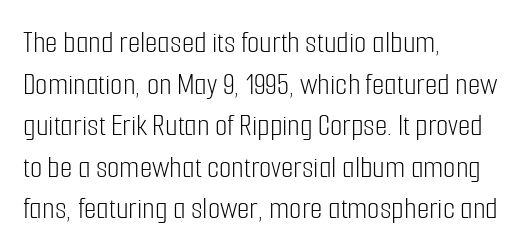
Q: Is the text bold? A: No.
Q: Is the text italic (slanted)? A: No, it is upright.
Q: Is the typeface a serif or a sans-serif typeface? A: Sans-serif.
Q: Is the text underlined? A: No.
Q: How is the paragraph aligned? A: Left-aligned.
Q: Is the spacing between letters normal or unusually wide? A: Normal.
Q: Is the spacing between lines tight, normal or loose? A: Normal.
Q: Width (condensed, normal, or wide)? A: Condensed.
Q: Stroke contrast? A: Low.
Q: x-height? A: Medium.
Q: Monospaced? A: No.
